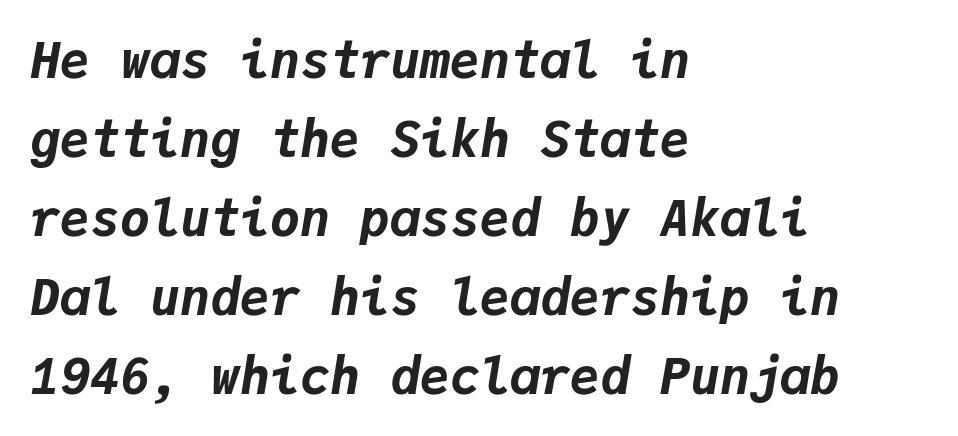
{"italic": "yes", "lean": "right", "slant_degrees": 9, "bold": "yes", "weight": "bold", "width": "normal", "stroke_contrast": "low", "x_height": "medium", "monospaced": "yes", "underline": "no", "align": "left", "line_spacing": "normal", "line_spacing_ratio": 1.58, "letter_spacing": "normal", "letter_spacing_em": 0.0, "glyph_px": 50}
